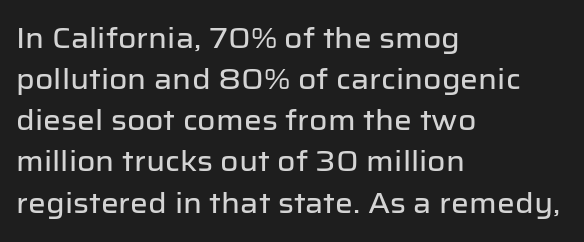
Q: Is the text italic (slanted)? A: No, it is upright.
Q: Is the typeface a serif or a sans-serif typeface? A: Sans-serif.
Q: Is the text underlined? A: No.
Q: How is the paragraph aligned? A: Left-aligned.
Q: Is the spacing between letters normal or unusually wide? A: Normal.
Q: Is the spacing between lines tight, normal or loose? A: Normal.
Q: Width (condensed, normal, or wide)? A: Normal.
Q: Stroke contrast? A: Low.
Q: x-height? A: Medium.
Q: Monospaced? A: No.
